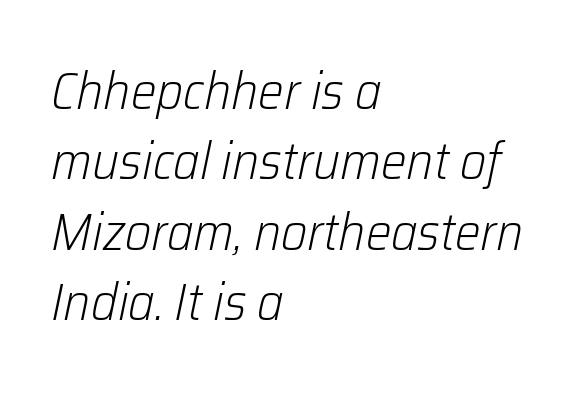
The line-height multiplier appears to be the usual default. The letters advance in unequal steps, a hallmark of proportional type. The specimen omits any rule beneath the text block's lines. A quiet, ordinary-to-light weight characterises the typeface. Line starts are locked; line ends wander.
